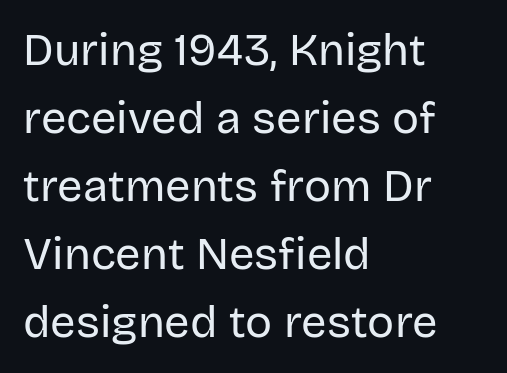
{"serif": "no", "italic": "no", "bold": "no", "weight": "regular", "width": "normal", "stroke_contrast": "low", "x_height": "large", "monospaced": "no", "underline": "no", "align": "left", "line_spacing": "normal", "line_spacing_ratio": 1.51, "letter_spacing": "normal", "letter_spacing_em": 0.0, "glyph_px": 45}
